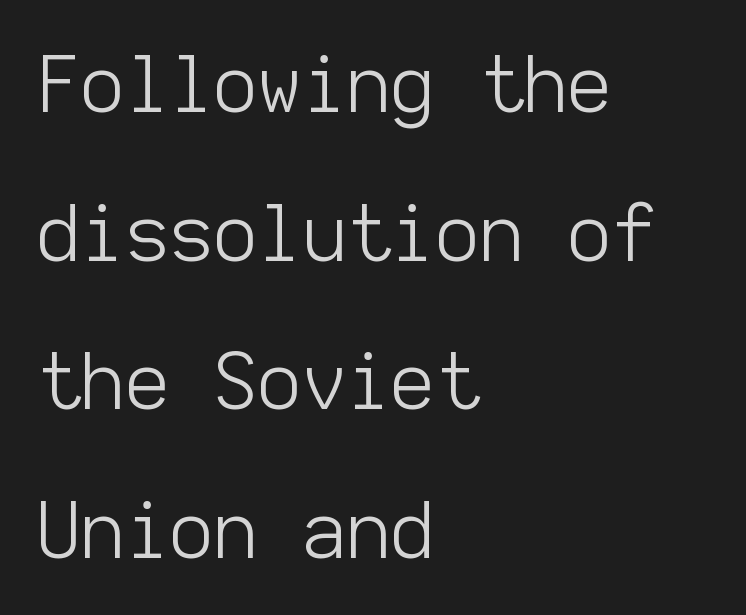
{"serif": "no", "italic": "no", "bold": "no", "weight": "light", "width": "normal", "stroke_contrast": "low", "x_height": "medium", "monospaced": "yes", "underline": "no", "align": "left", "line_spacing": "loose", "line_spacing_ratio": 1.93, "letter_spacing": "normal", "letter_spacing_em": 0.0, "glyph_px": 77}
